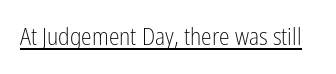
Q: Is the text bold? A: No.
Q: Is the text italic (slanted)? A: No, it is upright.
Q: Is the text underlined? A: Yes.
Q: Is the spacing between letters normal or unusually wide? A: Normal.
